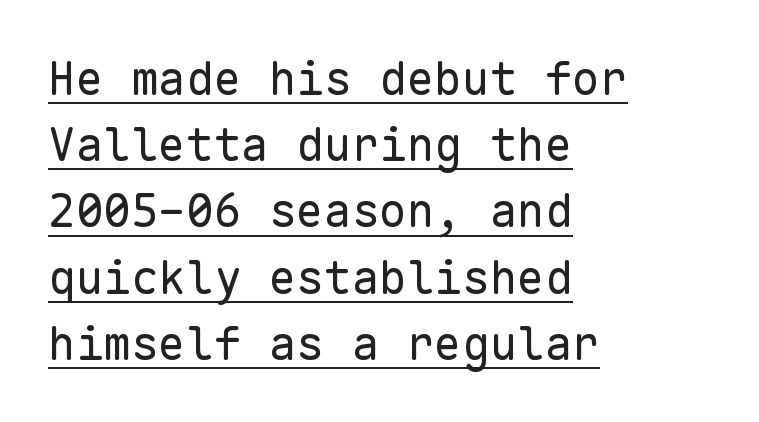
The image shows 46 px regular-weight sans-serif type, upright, monospaced; set left-aligned, normal line spacing (1.44x), normal letter spacing, underlined; low stroke contrast and a medium x-height.
